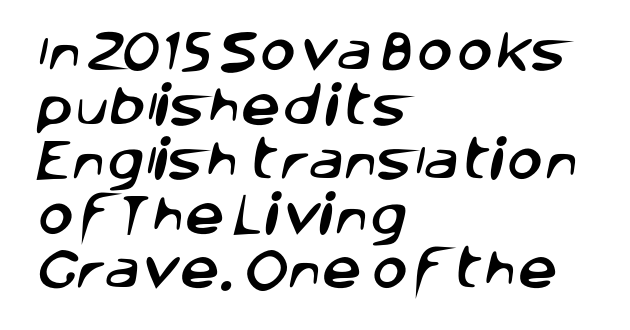
Has an underline been added? It has not. Note the varied advance widths — an 'i' is clearly narrower than an 'm'. Horizontal alignment here is leftward, the default for most running prose. The type family on display is of the sans-serif kind. Tracking value appears to be zero — textbook default spacing.
